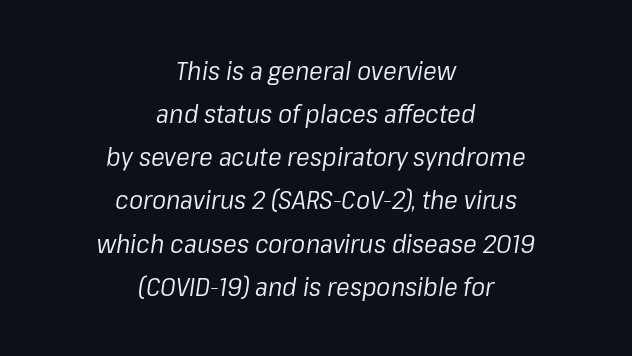
The image shows 26 px text type, italic (leaning right); set centered, normal line spacing (1.66x), normal letter spacing, not underlined.
